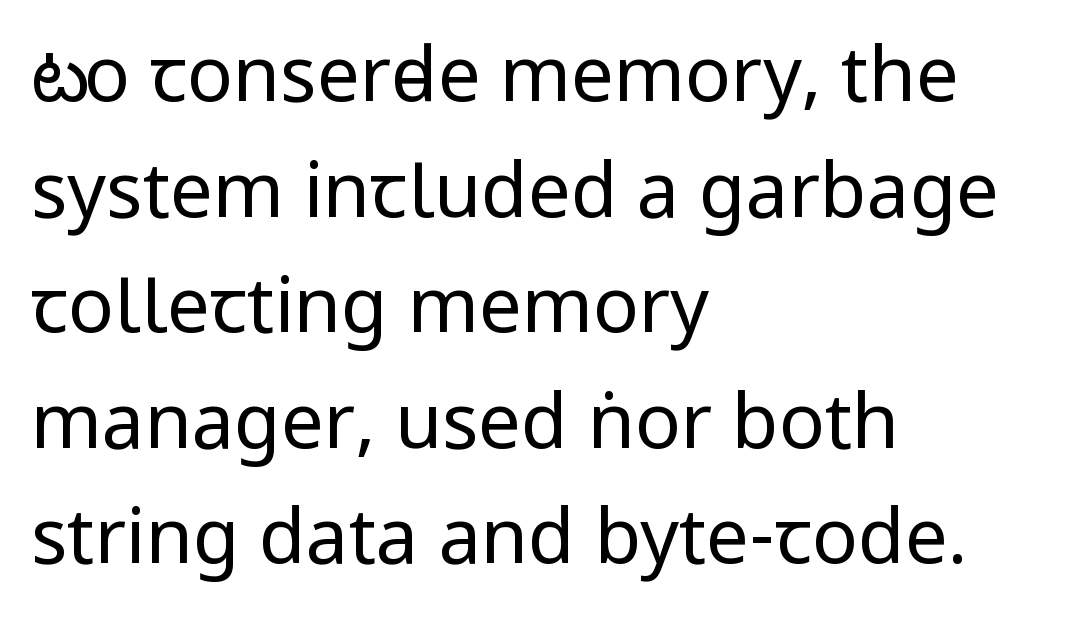
{"serif": "no", "italic": "no", "bold": "no", "weight": "regular", "width": "condensed", "stroke_contrast": "low", "x_height": "large", "monospaced": "no", "underline": "no", "align": "left", "line_spacing": "normal", "line_spacing_ratio": 1.52, "letter_spacing": "normal", "letter_spacing_em": 0.0, "glyph_px": 76}
